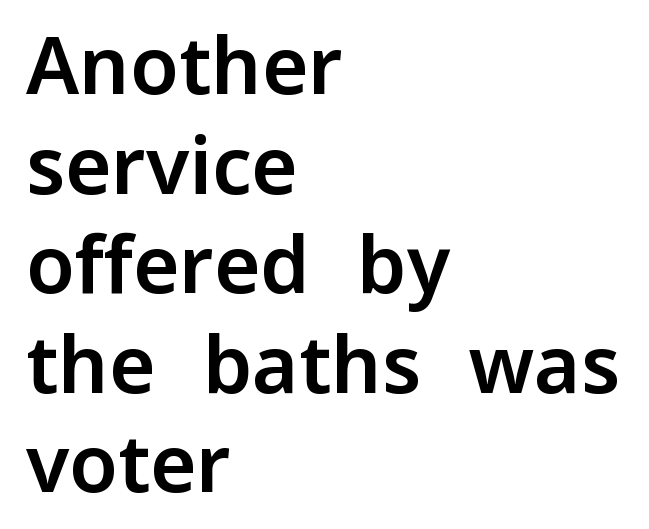
Q: Is the text italic (slanted)? A: No, it is upright.
Q: Is the typeface a serif or a sans-serif typeface? A: Sans-serif.
Q: Is the text underlined? A: No.
Q: How is the paragraph aligned? A: Left-aligned.
Q: Is the spacing between letters normal or unusually wide? A: Normal.
Q: Is the spacing between lines tight, normal or loose? A: Normal.
Q: Width (condensed, normal, or wide)? A: Normal.
Q: Stroke contrast? A: Low.
Q: x-height? A: Medium.
Q: Monospaced? A: No.
